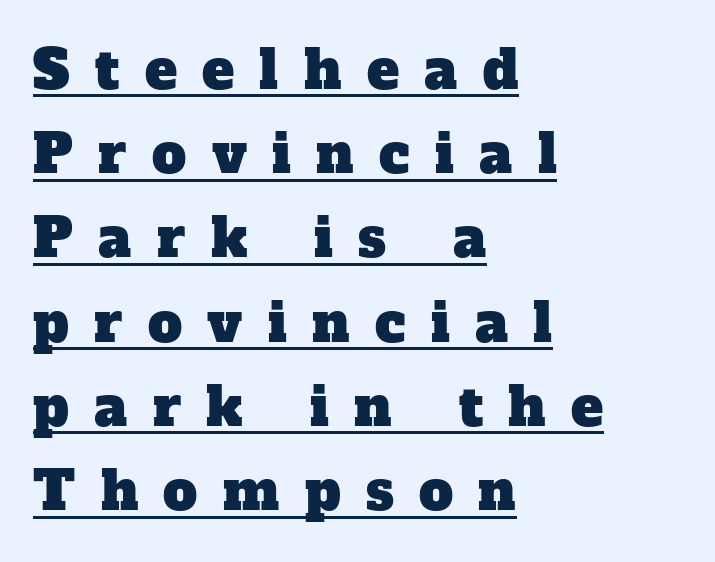
{"serif": "yes", "width": "normal", "stroke_contrast": "low", "x_height": "medium", "monospaced": "no", "underline": "yes", "align": "left", "line_spacing": "normal", "line_spacing_ratio": 1.56, "letter_spacing": "wide", "letter_spacing_em": 0.47, "glyph_px": 54}
